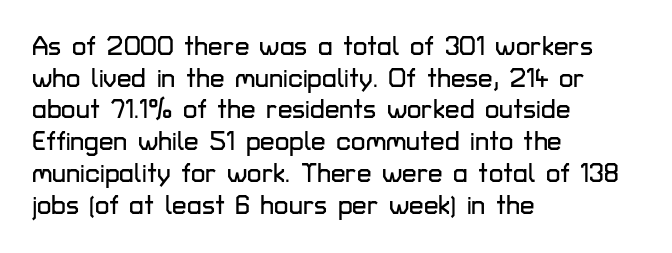
The image shows 26 px text type, upright; set left-aligned, line spacing 1.22x, normal letter spacing, not underlined.
